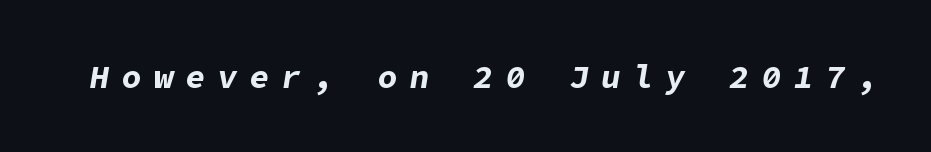
The image shows 33 px bold type, italic (leaning right); set unusually wide letter spacing (+0.37 em), not underlined; low stroke contrast and a medium x-height.
